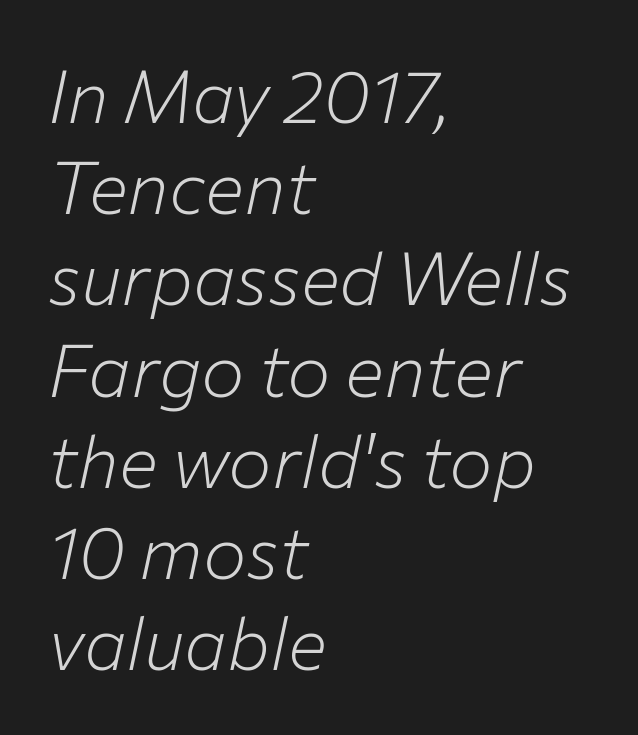
Q: Is the text bold? A: No.
Q: Is the text italic (slanted)? A: Yes, it leans right by about 12 degrees.
Q: Is the text underlined? A: No.
Q: How is the paragraph aligned? A: Left-aligned.
Q: Is the spacing between letters normal or unusually wide? A: Normal.
Q: Is the spacing between lines tight, normal or loose? A: Normal.
Q: Width (condensed, normal, or wide)? A: Normal.
Q: Stroke contrast? A: Low.
Q: x-height? A: Medium.
Q: Monospaced? A: No.
